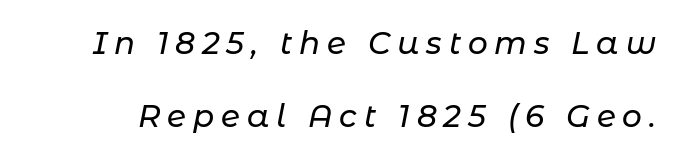
{"italic": "yes", "lean": "right", "slant_degrees": 11, "width": "normal", "stroke_contrast": "low", "x_height": "medium", "monospaced": "no", "underline": "no", "line_spacing": "loose", "line_spacing_ratio": 2.34, "letter_spacing": "wide", "letter_spacing_em": 0.22, "glyph_px": 31}
